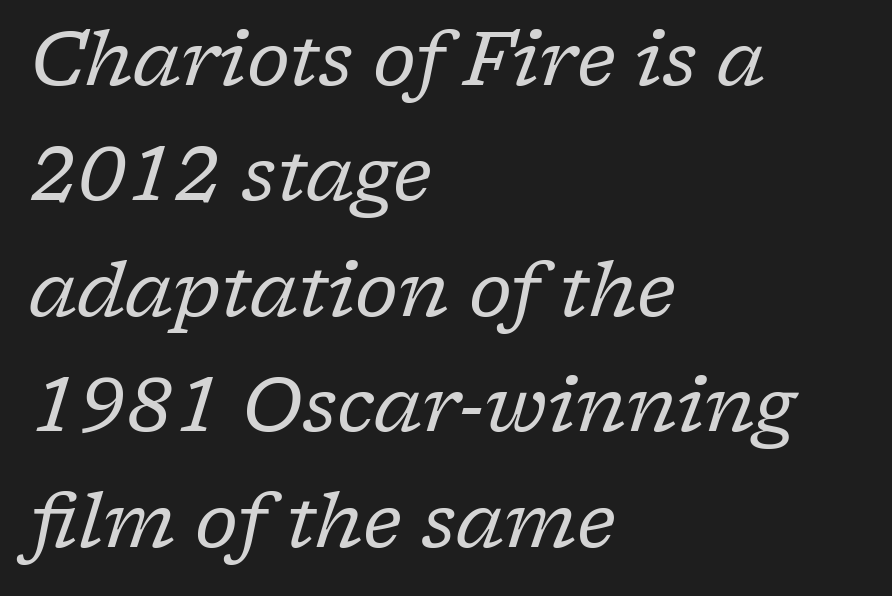
The image shows 75 px regular-weight serif type, italic (leaning right); set left-aligned, normal line spacing (1.54x), normal letter spacing, not underlined; low stroke contrast and a medium x-height.
